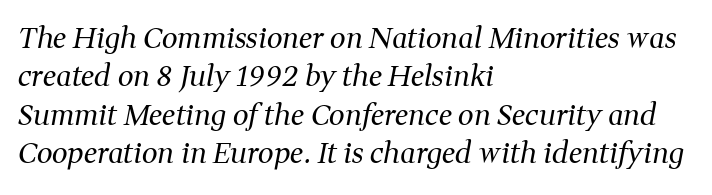
Q: Is the text bold? A: No.
Q: Is the text italic (slanted)? A: Yes, it leans right by about 11 degrees.
Q: Is the typeface a serif or a sans-serif typeface? A: Serif.
Q: Is the text underlined? A: No.
Q: How is the paragraph aligned? A: Left-aligned.
Q: Is the spacing between letters normal or unusually wide? A: Normal.
Q: Is the spacing between lines tight, normal or loose? A: Normal.
Q: Width (condensed, normal, or wide)? A: Normal.
Q: Stroke contrast? A: Medium.
Q: x-height? A: Medium.
Q: Monospaced? A: No.
